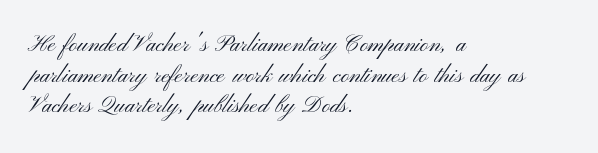
{"bold": "no", "underline": "no", "align": "left", "line_spacing": "normal", "line_spacing_ratio": 1.33, "letter_spacing": "normal", "letter_spacing_em": 0.0, "glyph_px": 23}
